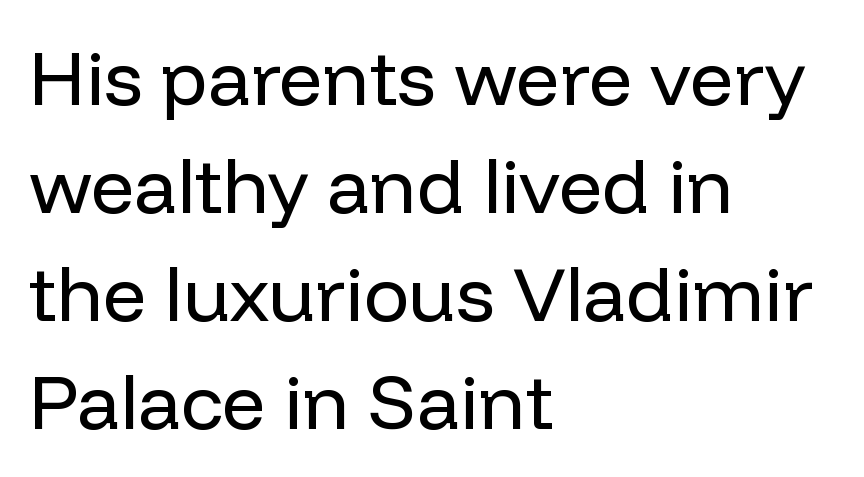
Q: Is the text bold? A: No.
Q: Is the text italic (slanted)? A: No, it is upright.
Q: Is the typeface a serif or a sans-serif typeface? A: Sans-serif.
Q: Is the text underlined? A: No.
Q: How is the paragraph aligned? A: Left-aligned.
Q: Is the spacing between letters normal or unusually wide? A: Normal.
Q: Is the spacing between lines tight, normal or loose? A: Normal.
Q: Width (condensed, normal, or wide)? A: Normal.
Q: Stroke contrast? A: Low.
Q: x-height? A: Medium.
Q: Monospaced? A: No.
